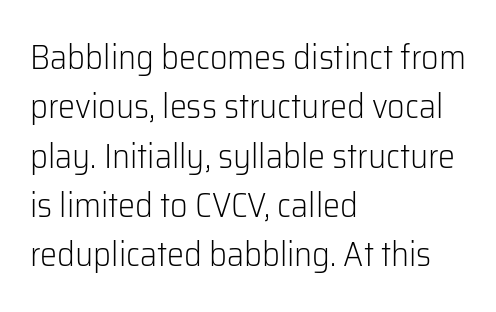
This block has exactly the height ordinary leading produces. The typeface chosen for these lines omits serifs. A student would call this left alignment; a typographer would say flush left, rag right. The passage shown is typed in a proportional face where columns would drift. Bold? No — there's no thickening of the strokes. You can tell it's not italic because the verticals are truly vertical.
